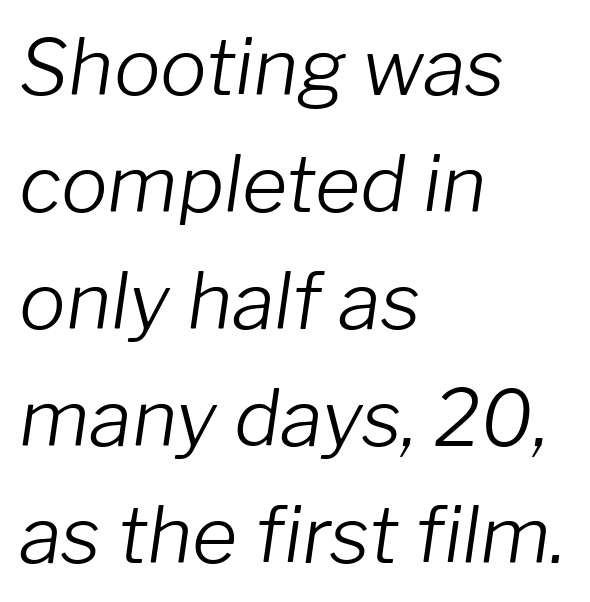
{"italic": "yes", "lean": "right", "slant_degrees": 8, "bold": "no", "weight": "light", "width": "normal", "stroke_contrast": "low", "x_height": "medium", "monospaced": "no", "underline": "no", "align": "left", "line_spacing": "normal", "line_spacing_ratio": 1.5, "letter_spacing": "normal", "letter_spacing_em": 0.0, "glyph_px": 78}
